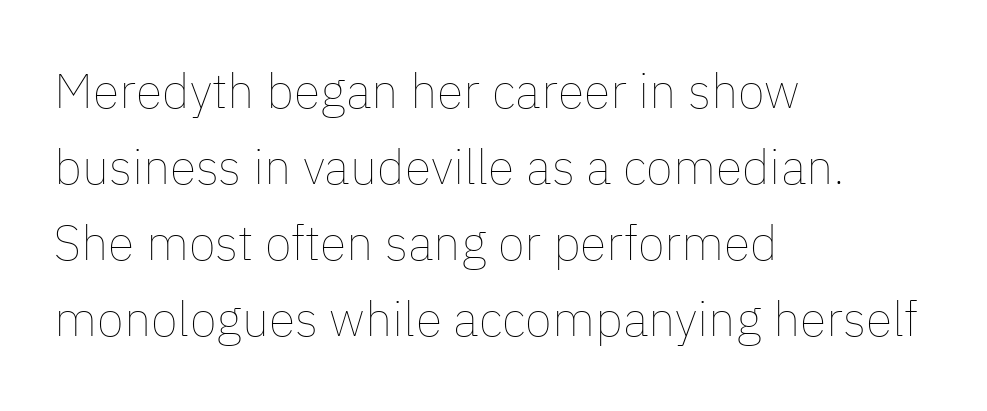
Q: Is the text bold? A: No.
Q: Is the text italic (slanted)? A: No, it is upright.
Q: Is the text underlined? A: No.
Q: How is the paragraph aligned? A: Left-aligned.
Q: Is the spacing between letters normal or unusually wide? A: Normal.
Q: Is the spacing between lines tight, normal or loose? A: Normal.
Q: Width (condensed, normal, or wide)? A: Normal.
Q: Stroke contrast? A: Low.
Q: x-height? A: Medium.
Q: Monospaced? A: No.
